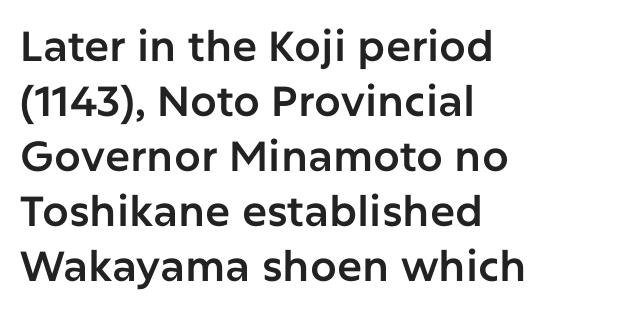
There is no visible air inserted between adjacent glyphs. Stroke terminals: plain, sans-serif. Vertically, the passage feels balanced, rows spaced as you'd expect. A typesetter would call this proportional, since set widths differ per character. The type sits square on the baseline with zero lean.
